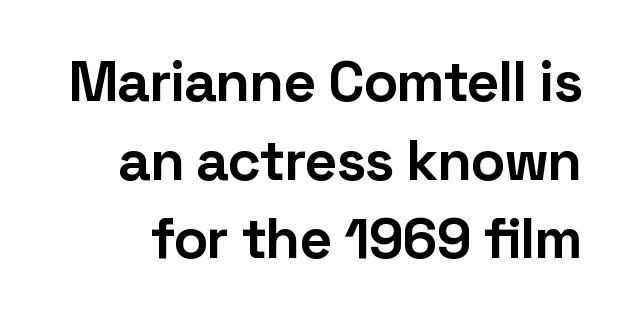
The image shows 57 px bold sans-serif type, upright; set normal line spacing (1.38x), normal letter spacing, not underlined; low stroke contrast and a medium x-height.
